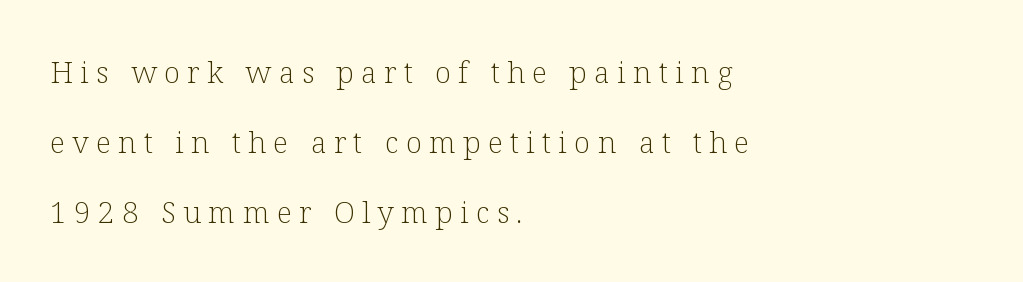
{"serif": "yes", "italic": "no", "bold": "no", "weight": "light", "width": "normal", "stroke_contrast": "low", "x_height": "medium", "monospaced": "no", "underline": "no", "align": "left", "line_spacing": "loose", "line_spacing_ratio": 2.33, "letter_spacing": "wide", "letter_spacing_em": 0.24, "glyph_px": 30}
